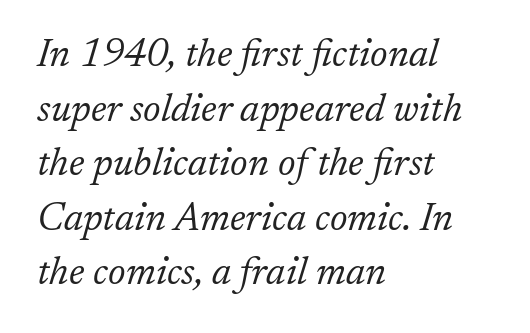
Is this a fixed-width face? No — the glyphs have proportional, varying widths. Decoration check: the copy has no underline. The specimen reads as italic at a glance. The characters are drawn with everyday or finer stroke widths. Between one letter and the next there's only the usual sliver of space.
